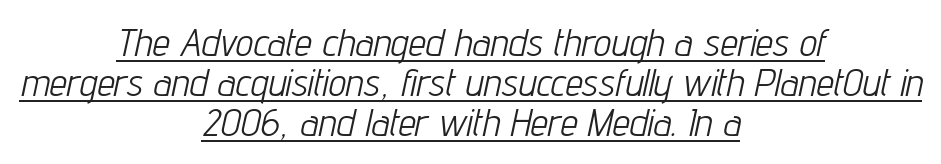
Q: Is the text bold? A: No.
Q: Is the text italic (slanted)? A: Yes, it leans right by about 12 degrees.
Q: Is the text underlined? A: Yes.
Q: How is the paragraph aligned? A: Centered.
Q: Is the spacing between letters normal or unusually wide? A: Normal.
Q: Is the spacing between lines tight, normal or loose? A: Tight.
Q: Width (condensed, normal, or wide)? A: Condensed.
Q: Stroke contrast? A: Low.
Q: x-height? A: Medium.
Q: Monospaced? A: No.
